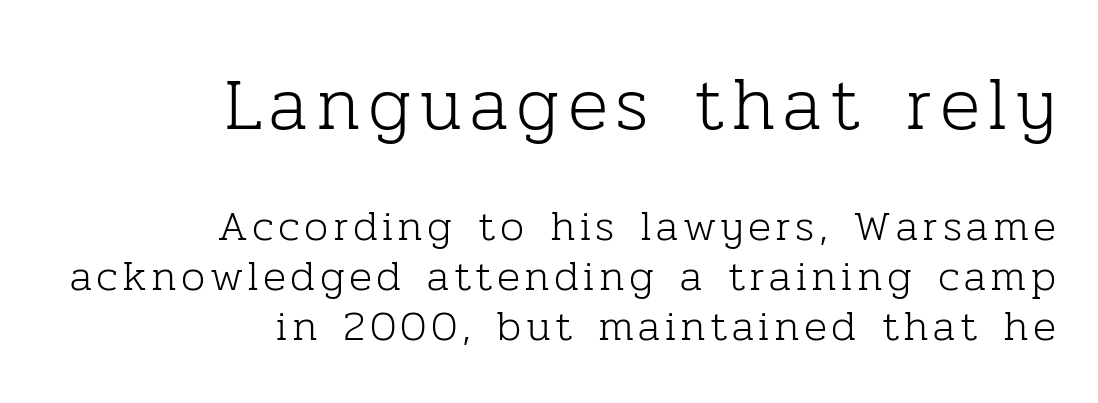
Underlining? Definitely not there. The letters carry serifs — small finishing strokes at the ends of their stems. The text block is weighted toward the right margin, trailing off unevenly leftward. Nope, not italic — everything's standing straight.
